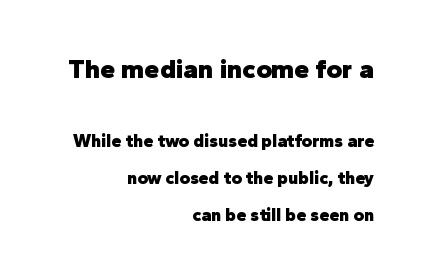
The block of text is sparse from top to bottom, with ample space between rows. Words appear dense and cohesive because spacing is normal. How heavy is the stroke? Heavy — this is a bold. The typesetter chose a ragged-left arrangement here. Italic? Not at all — the glyphs are vertical.
